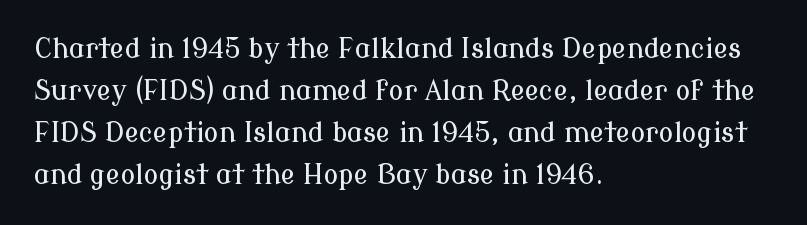
Q: Is the text italic (slanted)? A: No, it is upright.
Q: Is the text underlined? A: No.
Q: How is the paragraph aligned? A: Left-aligned.
Q: Is the spacing between letters normal or unusually wide? A: Normal.
Q: Is the spacing between lines tight, normal or loose? A: Normal.
